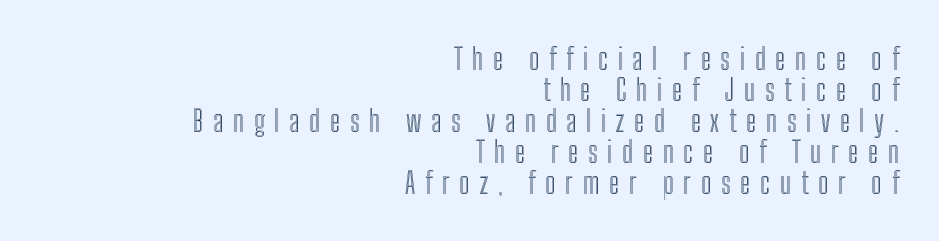
Loose tracking; the words dissolve into strings of separated letters. You can tell it's not italic because the verticals are truly vertical. The passage shown is typed in a proportional face where columns would drift. Horizontally, the lines are justified to the trailing edge only. The words here are not underlined. Baseline-to-baseline distance is barely more than the letter height.
